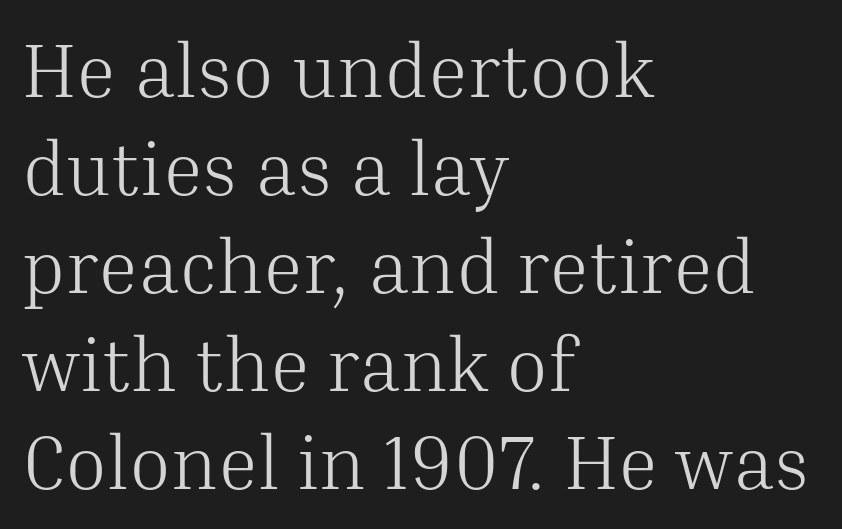
The image shows 76 px light serif type, upright; set left-aligned, normal line spacing (1.29x), normal letter spacing, not underlined; medium stroke contrast and a medium x-height.
